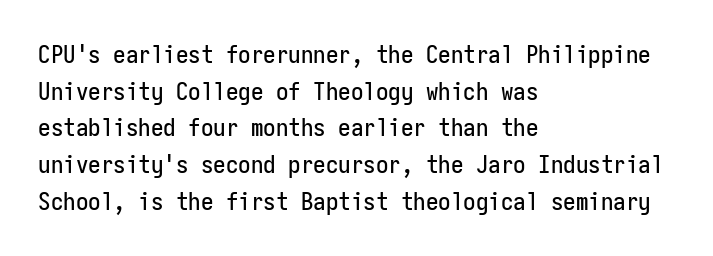
The image shows 25 px text type, upright; set left-aligned, normal line spacing (1.47x), normal letter spacing, not underlined.
